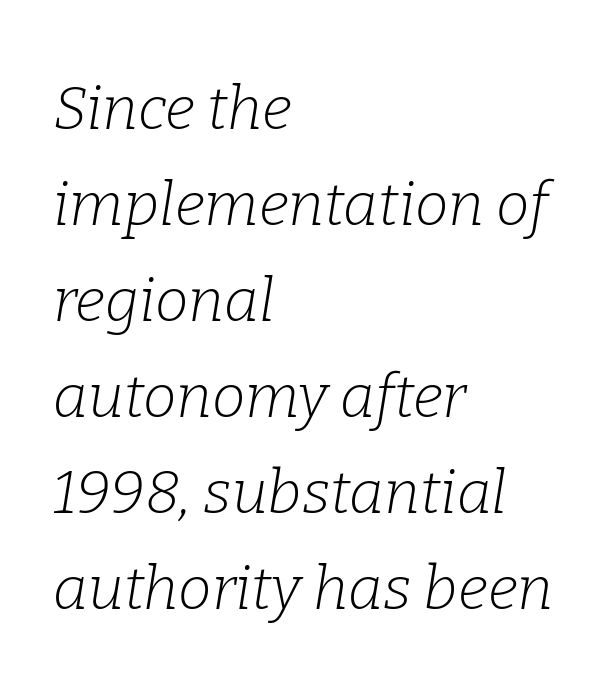
Q: Is the text bold? A: No.
Q: Is the text italic (slanted)? A: Yes, it leans right by about 9 degrees.
Q: Is the typeface a serif or a sans-serif typeface? A: Serif.
Q: Is the text underlined? A: No.
Q: How is the paragraph aligned? A: Left-aligned.
Q: Is the spacing between letters normal or unusually wide? A: Normal.
Q: Is the spacing between lines tight, normal or loose? A: Normal.
Q: Width (condensed, normal, or wide)? A: Normal.
Q: Stroke contrast? A: Low.
Q: x-height? A: Medium.
Q: Monospaced? A: No.
